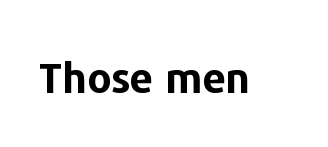
{"serif": "no", "italic": "no", "bold": "yes", "weight": "bold", "width": "normal", "stroke_contrast": "low", "x_height": "medium", "monospaced": "no", "underline": "no", "letter_spacing": "normal", "letter_spacing_em": 0.0, "glyph_px": 42}
